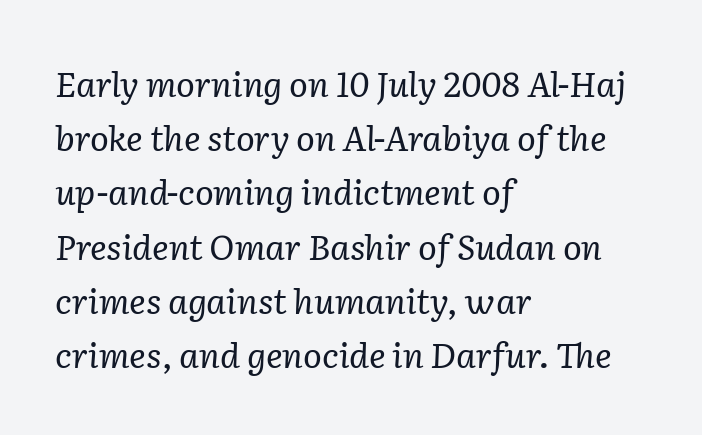
Q: Is the text bold? A: No.
Q: Is the text italic (slanted)? A: Yes, it leans right by about 2 degrees.
Q: Is the typeface a serif or a sans-serif typeface? A: Serif.
Q: Is the text underlined? A: No.
Q: How is the paragraph aligned? A: Left-aligned.
Q: Is the spacing between letters normal or unusually wide? A: Normal.
Q: Is the spacing between lines tight, normal or loose? A: Normal.
Q: Width (condensed, normal, or wide)? A: Normal.
Q: Stroke contrast? A: Low.
Q: x-height? A: Medium.
Q: Monospaced? A: No.
